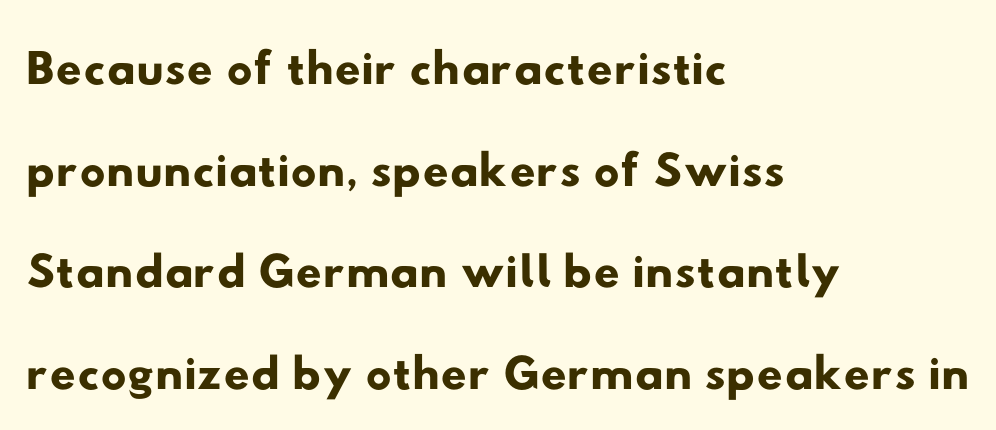
The image shows 72 px wide sans-serif type; set left-aligned, normal line spacing (1.41x), normal letter spacing, not underlined; low stroke contrast and a small x-height.
